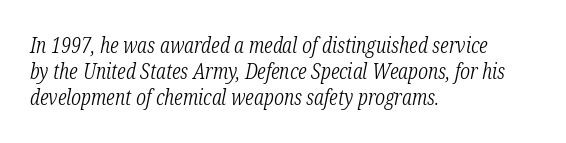
Q: Is the text bold? A: No.
Q: Is the text italic (slanted)? A: Yes, it leans right by about 12 degrees.
Q: Is the text underlined? A: No.
Q: How is the paragraph aligned? A: Left-aligned.
Q: Is the spacing between letters normal or unusually wide? A: Normal.
